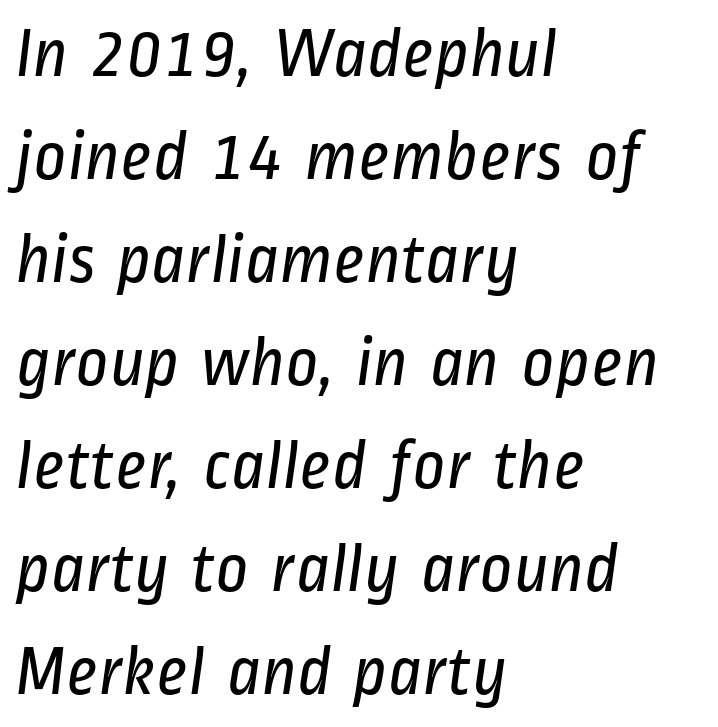
{"serif": "no", "bold": "no", "weight": "regular", "width": "condensed", "stroke_contrast": "low", "x_height": "medium", "monospaced": "no", "underline": "no", "align": "left", "line_spacing": "normal", "line_spacing_ratio": 1.45, "letter_spacing": "normal", "letter_spacing_em": 0.0, "glyph_px": 71}
